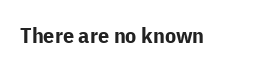
The image shows 22 px bold type, upright; set normal letter spacing, not underlined.
